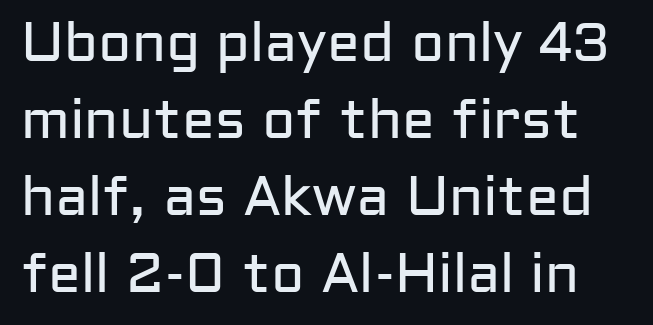
Q: Is the text bold? A: No.
Q: Is the text italic (slanted)? A: No, it is upright.
Q: Is the typeface a serif or a sans-serif typeface? A: Sans-serif.
Q: Is the text underlined? A: No.
Q: Is the spacing between letters normal or unusually wide? A: Normal.
Q: Is the spacing between lines tight, normal or loose? A: Normal.
Q: Width (condensed, normal, or wide)? A: Normal.
Q: Stroke contrast? A: Low.
Q: x-height? A: Medium.
Q: Monospaced? A: No.
